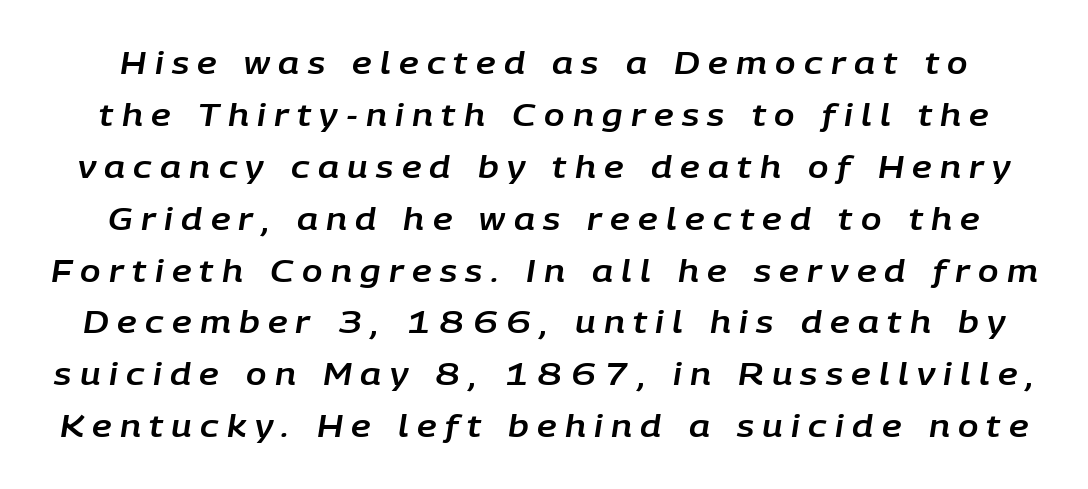
Q: Is the text italic (slanted)? A: Yes, it leans right by about 9 degrees.
Q: Is the text underlined? A: No.
Q: Is the spacing between letters normal or unusually wide? A: Unusually wide.
Q: Width (condensed, normal, or wide)? A: Normal.
Q: Stroke contrast? A: Low.
Q: x-height? A: Large.
Q: Monospaced? A: No.
